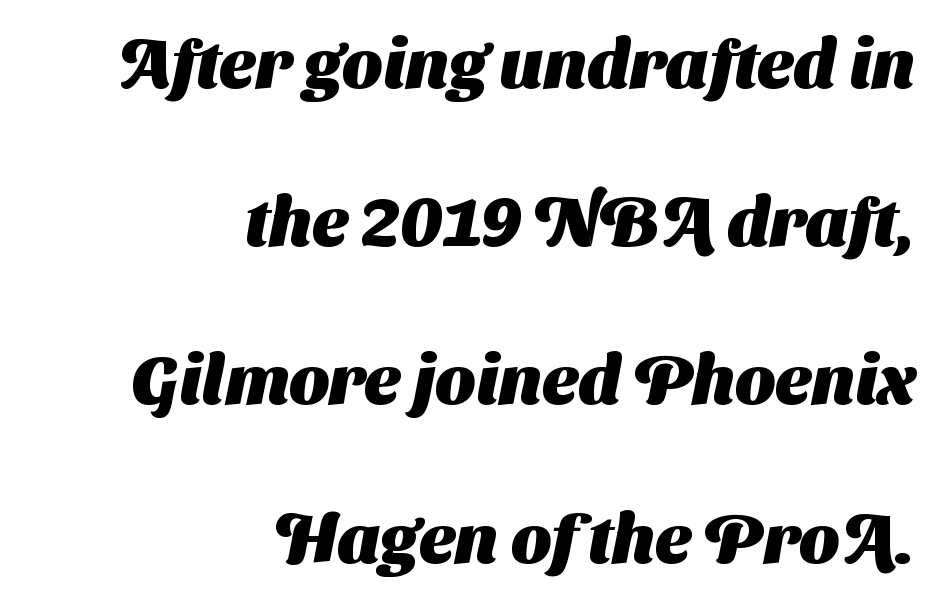
Decoration check: the copy has no underline. What stands out about the letter spacing? Nothing — it is the standard amount. Where is the straight margin? On the right. The letters carry no serifs — their stems end cleanly without finishing strokes. This sample has the flowing, uneven cadence of proportional lettering.
